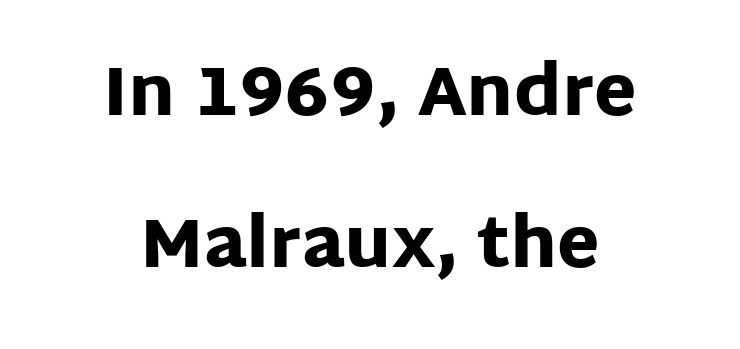
The image shows 69 px heavy sans-serif type, upright; set centered, loose line spacing (2.2x), normal letter spacing, not underlined; low stroke contrast and a large x-height.
